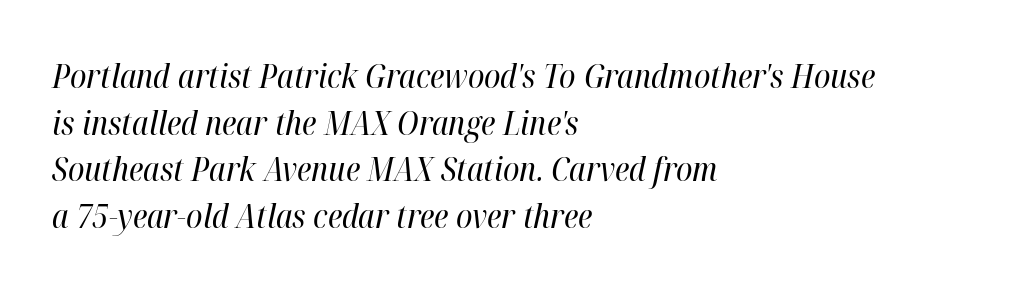
Italic? Definitely — the glyphs are oblique. Quick note: underline off. This rendering leaves character spacing at its baseline value. Does the leading feel generous? No, just average.
